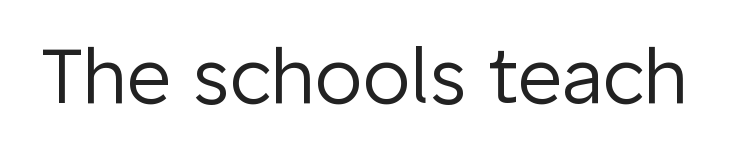
The typeface has the unassuming heft of standard copy or less. In terms of posture, this sample is upright. Students, note that the glyphs here touch the page at normal intervals. A clean baseline with only descenders dipping below it.
